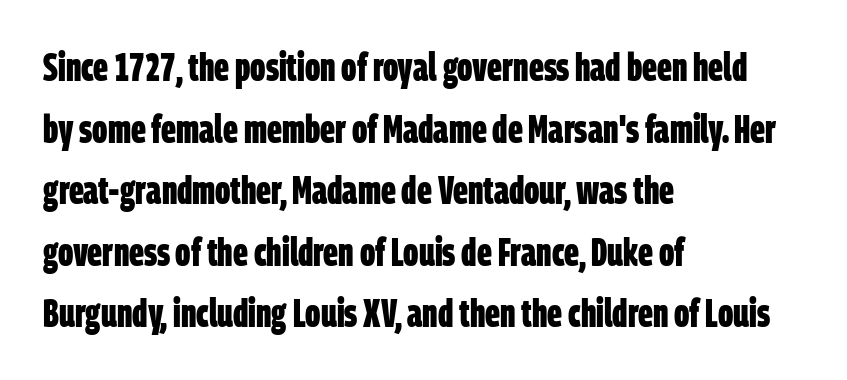
{"serif": "no", "bold": "yes", "weight": "bold", "width": "condensed", "stroke_contrast": "low", "x_height": "large", "monospaced": "no", "underline": "no", "align": "left", "line_spacing": "normal", "line_spacing_ratio": 1.58, "letter_spacing": "normal", "letter_spacing_em": 0.0, "glyph_px": 39}
